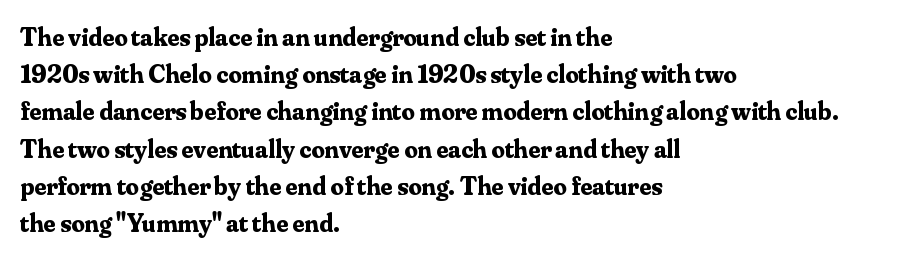
Q: Is the text bold? A: Yes.
Q: Is the text italic (slanted)? A: No, it is upright.
Q: Is the text underlined? A: No.
Q: How is the paragraph aligned? A: Left-aligned.
Q: Is the spacing between letters normal or unusually wide? A: Normal.
Q: Is the spacing between lines tight, normal or loose? A: Normal.
